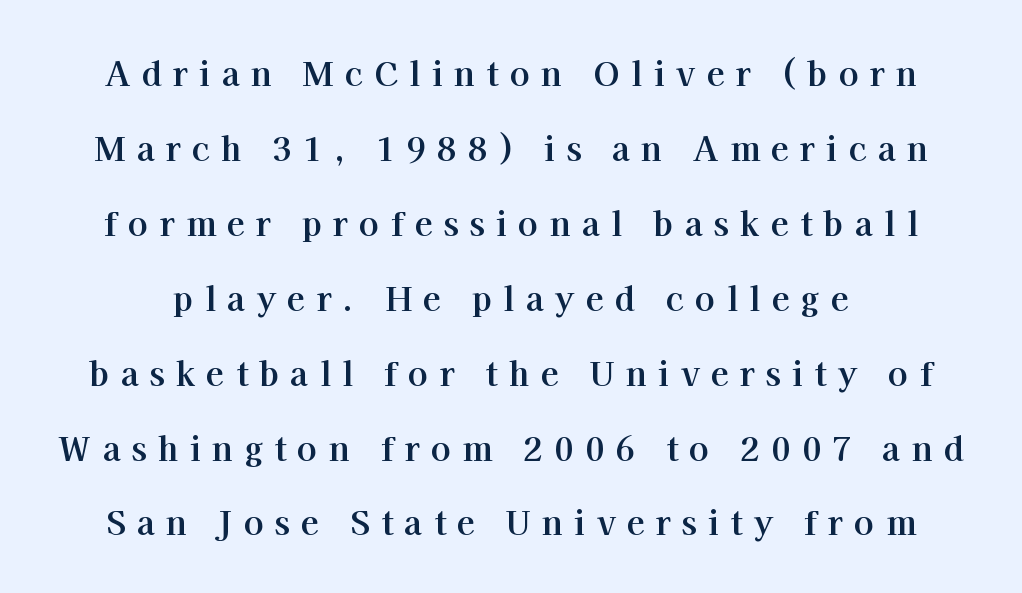
The image shows 33 px bold serif type, upright; set loose line spacing (2.27x), unusually wide letter spacing (+0.34 em), not underlined; high stroke contrast and a medium x-height.
